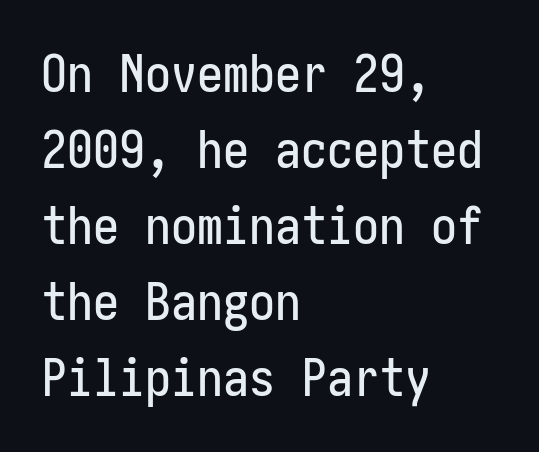
{"serif": "no", "italic": "no", "width": "condensed", "stroke_contrast": "low", "x_height": "medium", "underline": "no", "align": "left", "line_spacing": "normal", "line_spacing_ratio": 1.46, "letter_spacing": "normal", "letter_spacing_em": 0.0, "glyph_px": 52}
